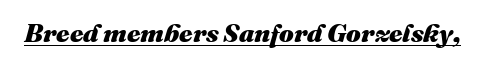
Q: Is the text bold? A: Yes.
Q: Is the text italic (slanted)? A: Yes, it leans right by about 16 degrees.
Q: Is the text underlined? A: Yes.
Q: Is the spacing between letters normal or unusually wide? A: Normal.
